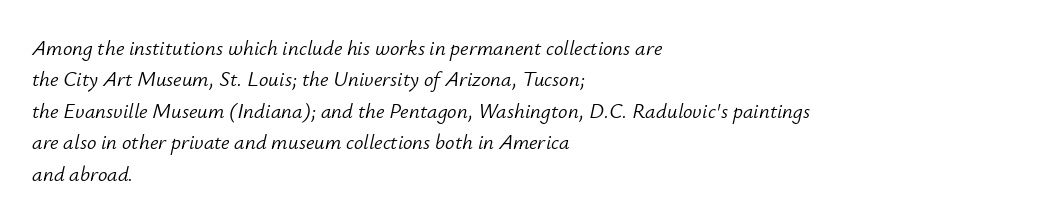
The image shows 21 px text type, italic (leaning right); set left-aligned, normal line spacing (1.5x), normal letter spacing, not underlined.
